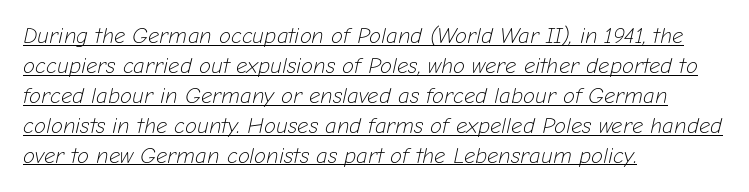
Q: Is the text bold? A: No.
Q: Is the text italic (slanted)? A: Yes, it leans right by about 12 degrees.
Q: Is the text underlined? A: Yes.
Q: How is the paragraph aligned? A: Left-aligned.
Q: Is the spacing between letters normal or unusually wide? A: Normal.
Q: Is the spacing between lines tight, normal or loose? A: Normal.
